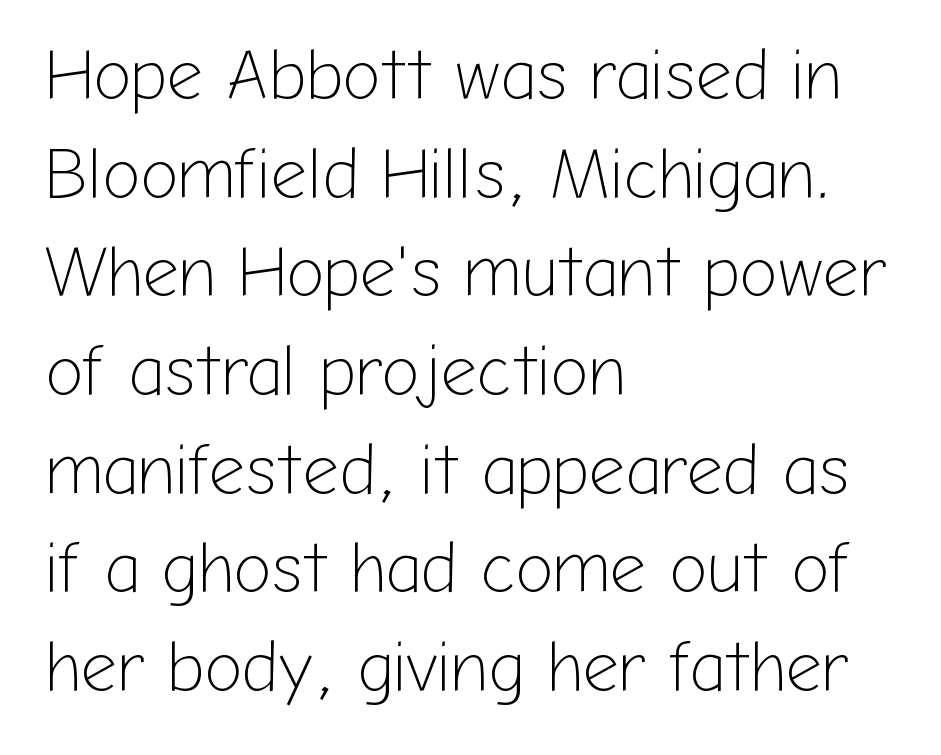
Q: Is the text bold? A: No.
Q: Is the text italic (slanted)? A: No, it is upright.
Q: Is the typeface a serif or a sans-serif typeface? A: Sans-serif.
Q: Is the text underlined? A: No.
Q: How is the paragraph aligned? A: Left-aligned.
Q: Is the spacing between letters normal or unusually wide? A: Normal.
Q: Is the spacing between lines tight, normal or loose? A: Normal.
Q: Width (condensed, normal, or wide)? A: Normal.
Q: Stroke contrast? A: Low.
Q: x-height? A: Medium.
Q: Monospaced? A: No.
